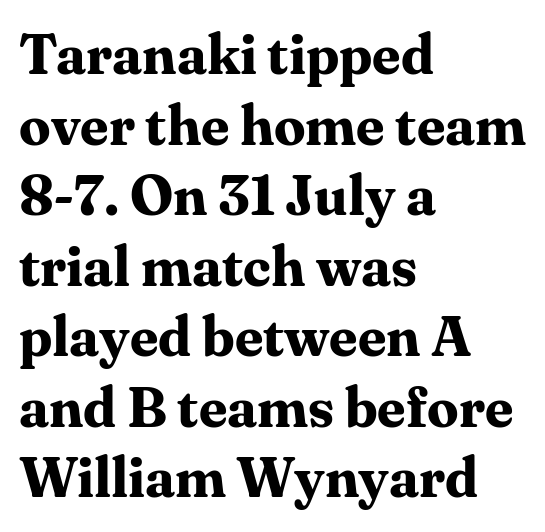
Q: Is the text bold? A: Yes.
Q: Is the text italic (slanted)? A: No, it is upright.
Q: Is the typeface a serif or a sans-serif typeface? A: Serif.
Q: Is the text underlined? A: No.
Q: How is the paragraph aligned? A: Left-aligned.
Q: Is the spacing between letters normal or unusually wide? A: Normal.
Q: Is the spacing between lines tight, normal or loose? A: Normal.
Q: Width (condensed, normal, or wide)? A: Normal.
Q: Stroke contrast? A: Medium.
Q: x-height? A: Medium.
Q: Monospaced? A: No.
